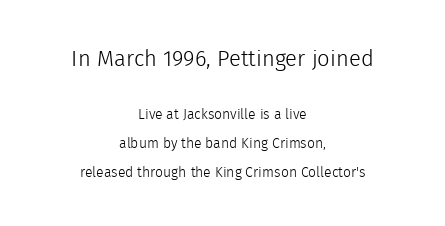
Scale decreases going downward across the two blocks. The lines in this sample share a center point and differ in where they start and stop. Lines of text with bare space underneath. Students, observe: this is what heavily led, spacious text looks like. Caption: standard tracking, unaltered.
